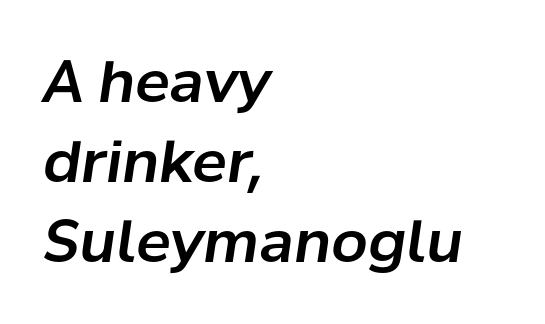
{"italic": "yes", "lean": "right", "slant_degrees": 8, "width": "normal", "stroke_contrast": "low", "x_height": "medium", "monospaced": "no", "underline": "no", "align": "left", "line_spacing": "normal", "line_spacing_ratio": 1.38, "letter_spacing": "normal", "letter_spacing_em": 0.0, "glyph_px": 58}
